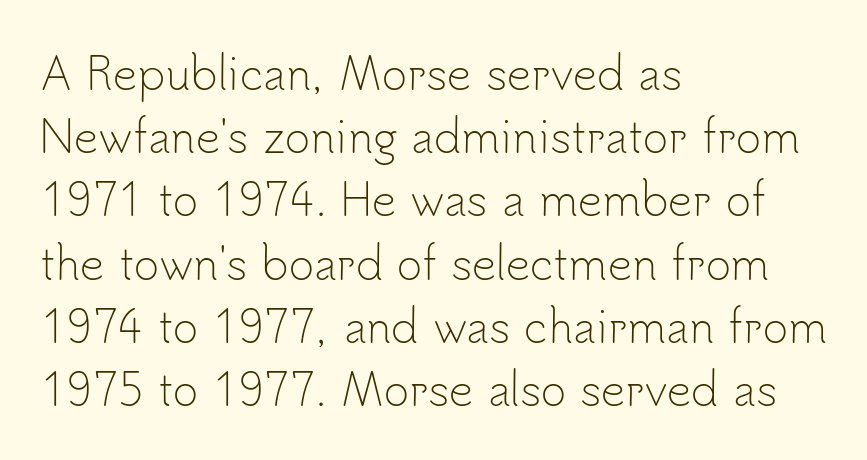
All the whitespace from short lines collects on the right. This rendering leaves character spacing at its baseline value. Spacing verdict: proportional, widths tailored to each character. Type without underlining.
